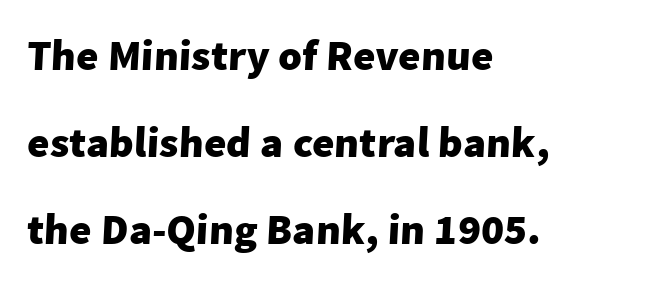
The image shows 43 px heavy sans-serif type; set left-aligned, loose line spacing (2.02x), normal letter spacing, not underlined; low stroke contrast and a medium x-height.
